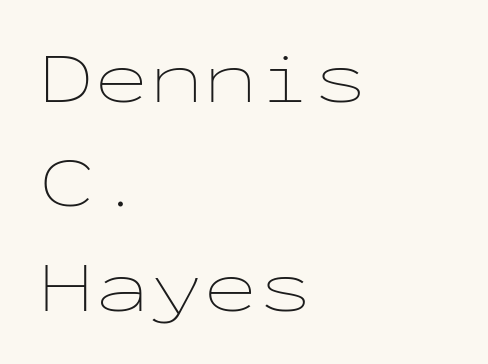
Here the designer chose a console-style face with uniform glyph widths. Only glyphs here, with clear space below each row. No heavy texture on the line: the type isn't bold. Upright lettering throughout. The type is set solid horizontally, with unmodified tracking. A student would call this left alignment; a typographer would say flush left, rag right.
